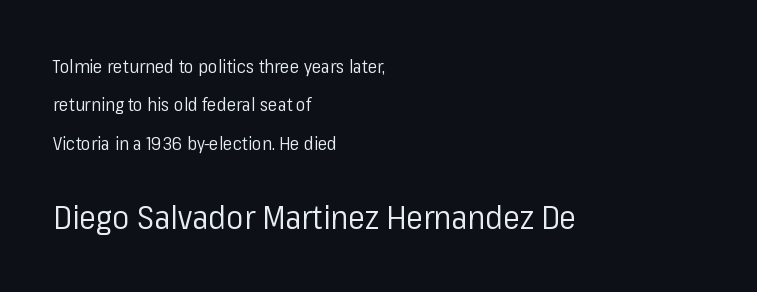
{"serif": "no", "italic": "no", "bold": "no", "weight": "regular", "width": "normal", "stroke_contrast": "low", "x_height": "medium", "monospaced": "no", "underline": "no", "align": "left", "line_spacing": "loose", "line_spacing_ratio": 2.13, "letter_spacing": "normal", "letter_spacing_em": 0.0, "larger_block": "second", "size_ratio": 1.78, "glyph_px": 32}
